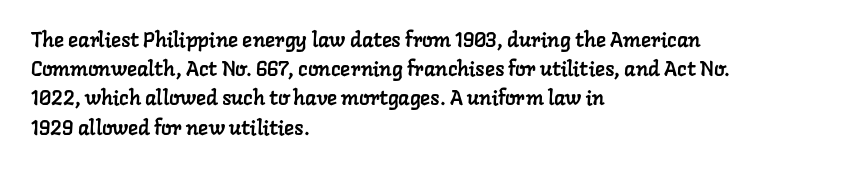
The gaps between neighbouring characters are ordinary and unremarkable. Compared with a centered layout, this one pins lines to the left instead. Decoration check: the copy has no underline. Baseline-to-baseline distance is the conventional proportion of letter height.
